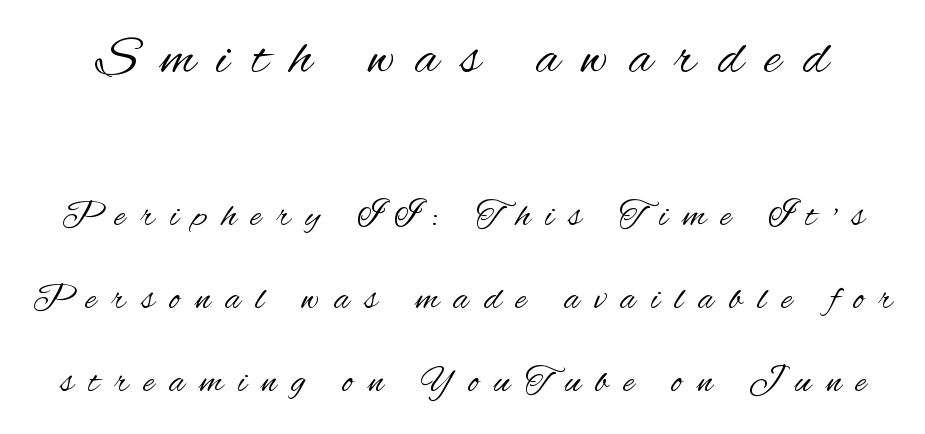
Plain, unruled lines of type. The rendering inserts visible extra space after every character. The rendering shrinks the type as you move from the upper chunk to the lower. Compared with typical paragraphs, the rows here are farther apart. Stroke mass is kept to a normal reading level or below.
